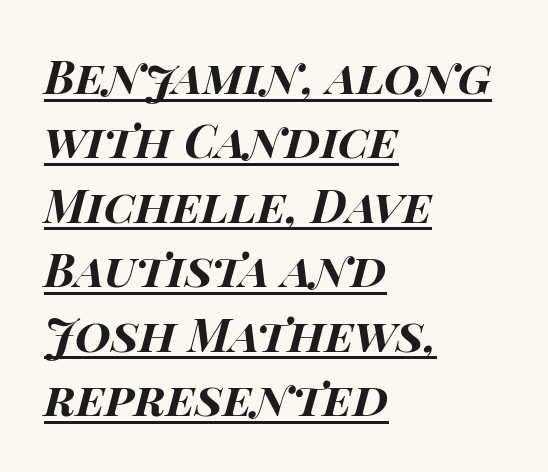
{"italic": "yes", "lean": "right", "slant_degrees": 15, "bold": "yes", "weight": "bold", "width": "wide", "stroke_contrast": "high", "x_height": "large", "monospaced": "no", "underline": "yes", "align": "left", "line_spacing": "normal", "line_spacing_ratio": 1.4, "letter_spacing": "normal", "letter_spacing_em": 0.0, "glyph_px": 46}
